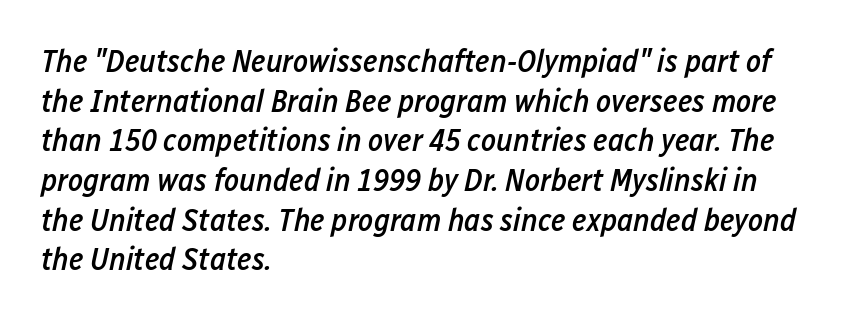
Nobody touched the tracking dial on this one. This rendering features lettering with no underline. The letters advance in unequal steps, a hallmark of proportional type. Horizontally, the lines are justified to the leading edge only. What weight is shown? A semibold, between regular and bold. The lettering tilts uniformly, giving the passage an italic look.
